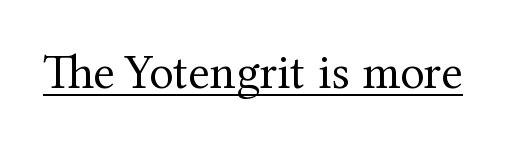
Looks like regular typesetting: each glyph gets only the width it needs. The specimen includes a rule beneath the text block's lines. Is the letter spacing exaggerated? No — it looks like the ordinary default. The letters stand straight up with perfectly vertical stems. Classification — serif. Weight: in the light-to-regular range.
